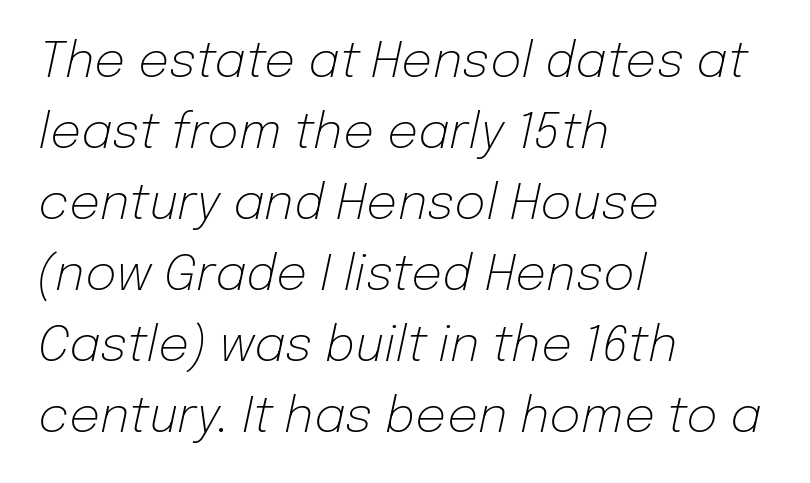
The image shows 49 px light type, italic (leaning right); set left-aligned, normal line spacing (1.45x), normal letter spacing, not underlined; low stroke contrast and a medium x-height.
